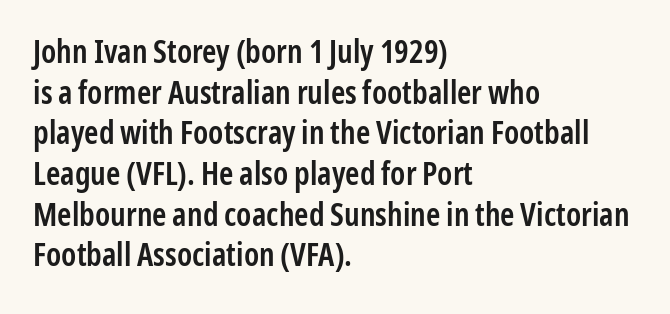
{"serif": "no", "italic": "no", "bold": "semi", "weight": "semibold", "width": "condensed", "stroke_contrast": "low", "x_height": "medium", "monospaced": "no", "underline": "no", "align": "left", "line_spacing": "normal", "line_spacing_ratio": 1.27, "letter_spacing": "normal", "letter_spacing_em": 0.0, "glyph_px": 32}
